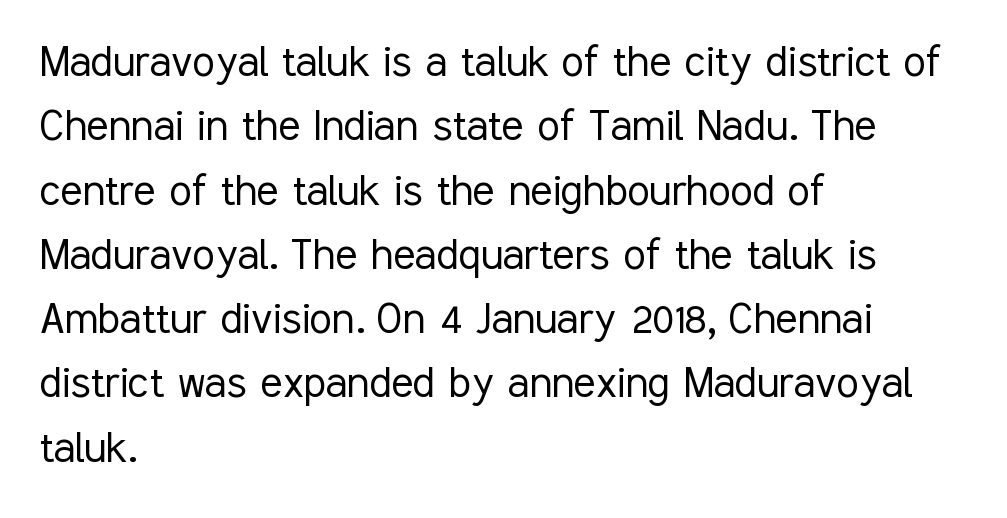
In terms of letterspacing, this is plain default setting. These lines are rendered in a variable-pitch font. Underlining? Definitely not there. A typesetter would label this face a sans. If you measured baseline to baseline, you'd find a middling distance. Stroke mass is kept to a normal reading level or below.
